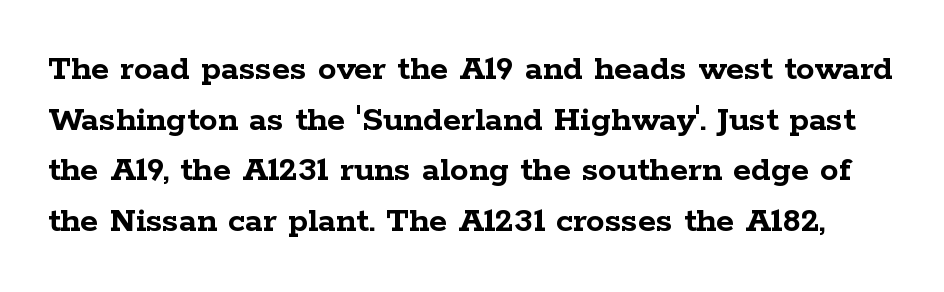
Q: Is the text bold? A: Yes.
Q: Is the text italic (slanted)? A: No, it is upright.
Q: Is the typeface a serif or a sans-serif typeface? A: Serif.
Q: Is the text underlined? A: No.
Q: Is the spacing between letters normal or unusually wide? A: Normal.
Q: Is the spacing between lines tight, normal or loose? A: Normal.
Q: Width (condensed, normal, or wide)? A: Wide.
Q: Stroke contrast? A: Low.
Q: x-height? A: Medium.
Q: Monospaced? A: No.
